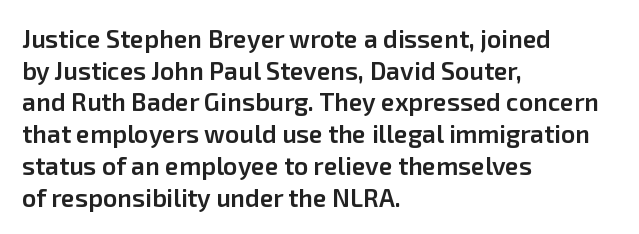
{"italic": "no", "bold": "semi", "underline": "no", "align": "left", "line_spacing": "normal", "line_spacing_ratio": 1.27, "letter_spacing": "normal", "letter_spacing_em": 0.0, "glyph_px": 25}
